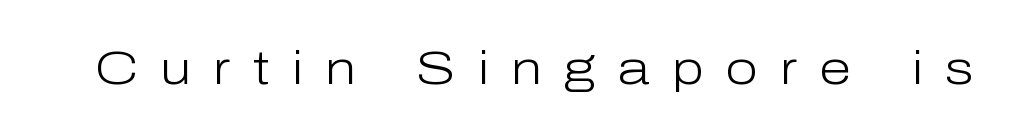
Q: Is the text bold? A: No.
Q: Is the text italic (slanted)? A: No, it is upright.
Q: Is the typeface a serif or a sans-serif typeface? A: Sans-serif.
Q: Is the text underlined? A: No.
Q: Is the spacing between letters normal or unusually wide? A: Unusually wide.
Q: Width (condensed, normal, or wide)? A: Normal.
Q: Stroke contrast? A: Low.
Q: x-height? A: Medium.
Q: Monospaced? A: No.
